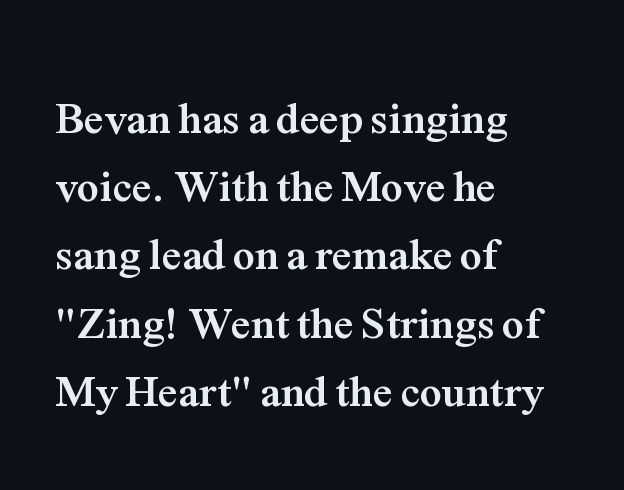
{"serif": "yes", "italic": "no", "bold": "yes", "weight": "semibold", "width": "normal", "stroke_contrast": "medium", "x_height": "medium", "monospaced": "no", "underline": "no", "align": "left", "line_spacing": "normal", "line_spacing_ratio": 1.55, "letter_spacing": "normal", "letter_spacing_em": 0.0, "glyph_px": 44}
